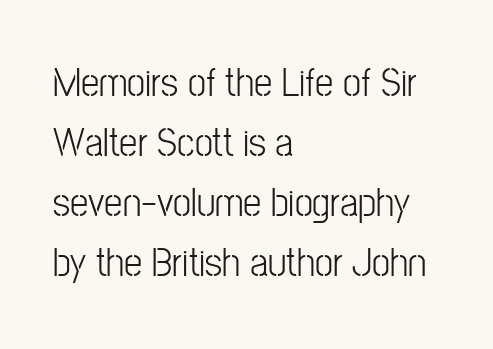
{"serif": "no", "italic": "no", "bold": "no", "weight": "light", "width": "condensed", "stroke_contrast": "low", "x_height": "medium", "monospaced": "no", "underline": "no", "align": "left", "line_spacing": "normal", "line_spacing_ratio": 1.46, "letter_spacing": "normal", "letter_spacing_em": 0.0, "glyph_px": 41}
